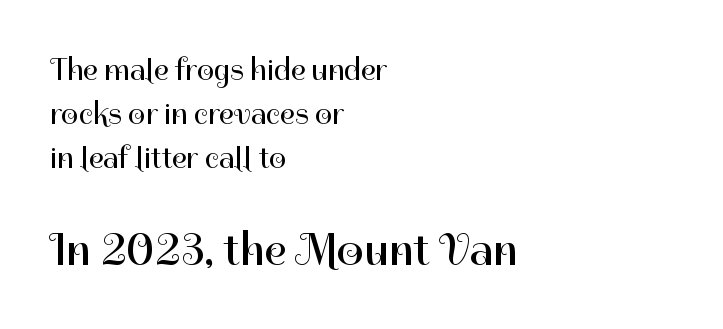
The image shows 47 px regular-weight sans-serif type, upright; set left-aligned, normal line spacing (1.42x), normal letter spacing, not underlined; the second (bottom) block is 1.52x larger; high stroke contrast and a medium x-height.
